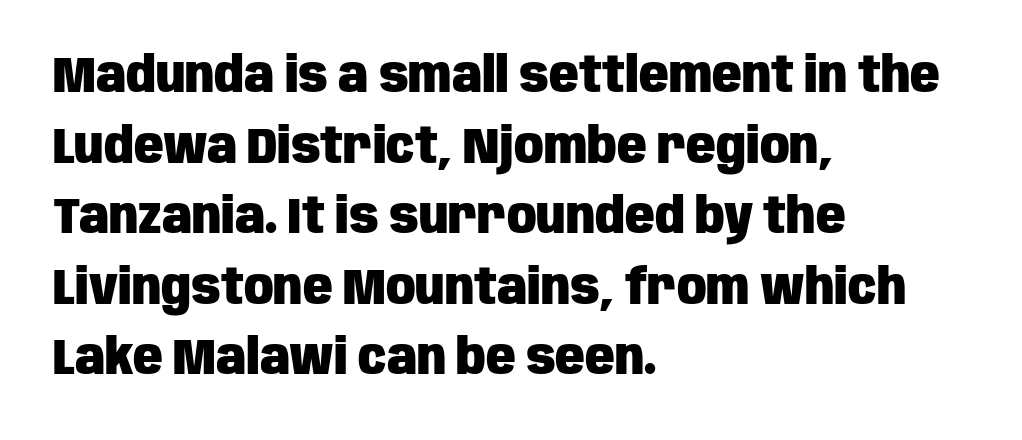
Q: Is the text bold? A: Yes.
Q: Is the text italic (slanted)? A: No, it is upright.
Q: Is the typeface a serif or a sans-serif typeface? A: Sans-serif.
Q: Is the text underlined? A: No.
Q: How is the paragraph aligned? A: Left-aligned.
Q: Is the spacing between letters normal or unusually wide? A: Normal.
Q: Is the spacing between lines tight, normal or loose? A: Normal.
Q: Width (condensed, normal, or wide)? A: Condensed.
Q: Stroke contrast? A: Low.
Q: x-height? A: Large.
Q: Monospaced? A: No.
